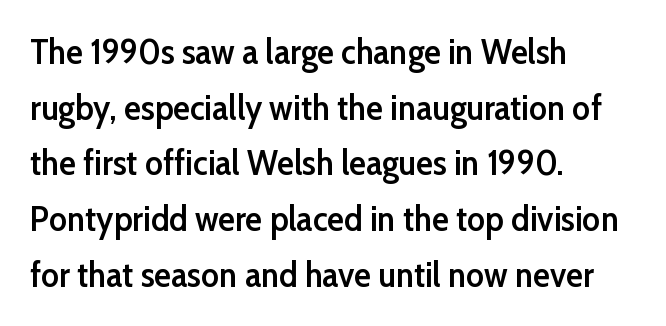
Q: Is the text bold? A: Semi-bold.
Q: Is the text italic (slanted)? A: No, it is upright.
Q: Is the typeface a serif or a sans-serif typeface? A: Sans-serif.
Q: Is the text underlined? A: No.
Q: How is the paragraph aligned? A: Left-aligned.
Q: Is the spacing between letters normal or unusually wide? A: Normal.
Q: Is the spacing between lines tight, normal or loose? A: Normal.
Q: Width (condensed, normal, or wide)? A: Normal.
Q: Stroke contrast? A: Low.
Q: x-height? A: Medium.
Q: Monospaced? A: No.
